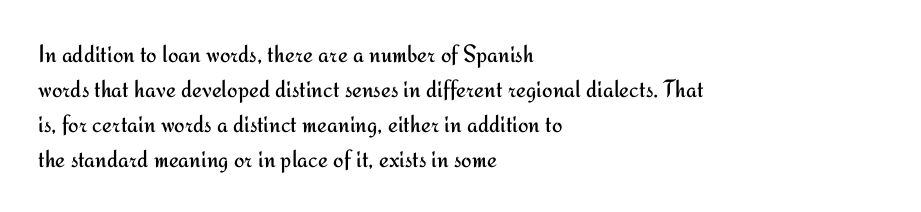
Nobody drew a line under any word here. The passage is arranged the way most books set body copy — flush left. Is the stroke heavy? The answer is a plain regular-or-lighter. Nobody touched the tracking dial on this one. A roman cut, with each character standing at attention. The space between consecutive lines is moderate.
